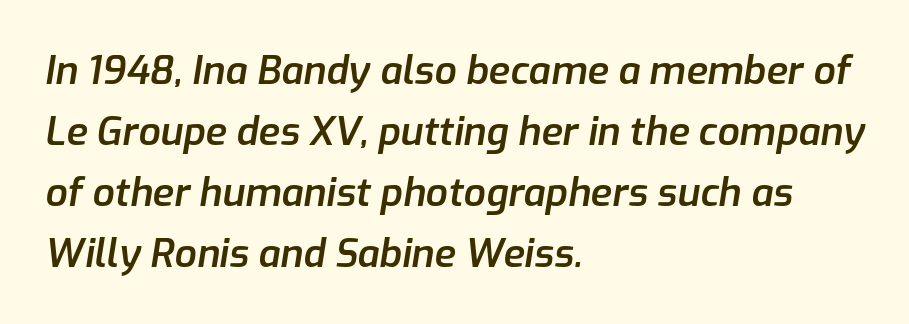
{"italic": "yes", "lean": "right", "slant_degrees": 9, "bold": "semi", "weight": "semibold", "width": "normal", "stroke_contrast": "low", "x_height": "medium", "monospaced": "no", "underline": "no", "align": "left", "line_spacing": "normal", "line_spacing_ratio": 1.56, "letter_spacing": "normal", "letter_spacing_em": 0.0, "glyph_px": 39}
